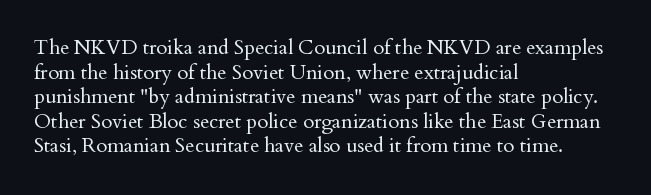
Q: Is the text bold? A: No.
Q: Is the text italic (slanted)? A: No, it is upright.
Q: Is the text underlined? A: No.
Q: How is the paragraph aligned? A: Left-aligned.
Q: Is the spacing between letters normal or unusually wide? A: Normal.
